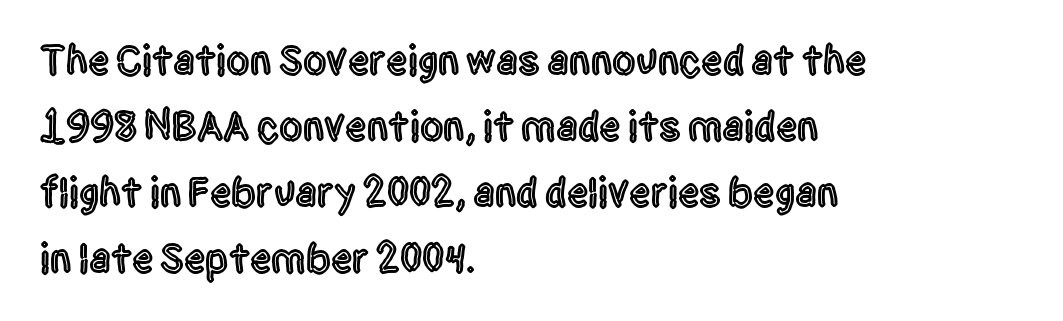
Font category for this specimen: sans-serif. A typesetter would call this proportional, since set widths differ per character. These lines stack with their left ends in a neat column. Compared with typical body copy, the letter spacing here is the same. Descenders are the only things crossing below the line.
